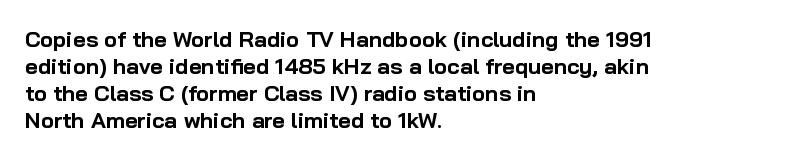
A typesetter would mark this as roman, not italic. What stands out about the letter spacing? Nothing — it is the standard amount. The baseline area is clear. Caption: bold face, heavy strokes.
